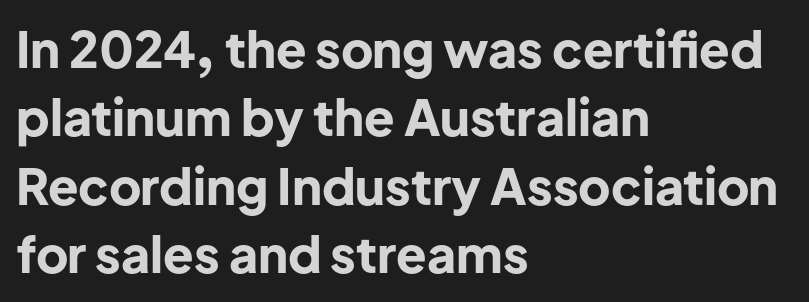
{"serif": "no", "italic": "no", "bold": "yes", "weight": "bold", "width": "normal", "stroke_contrast": "low", "x_height": "medium", "monospaced": "no", "underline": "no", "align": "left", "line_spacing": "normal", "line_spacing_ratio": 1.37, "letter_spacing": "normal", "letter_spacing_em": 0.0, "glyph_px": 50}
